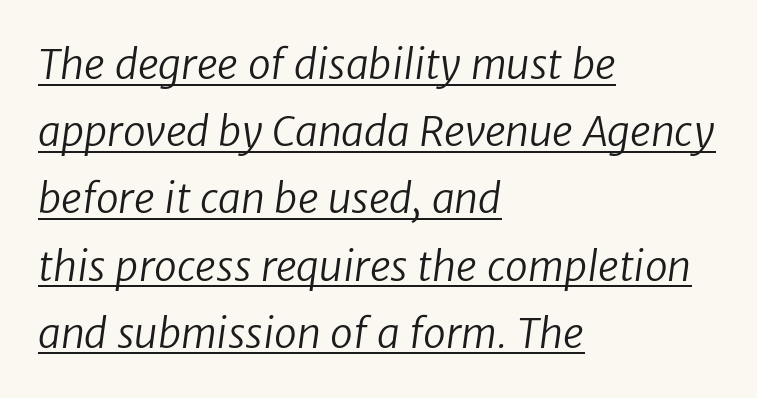
This rendering leaves character spacing at its baseline value. Serif or sans? Sans — the stroke terminals are bare. Note the varied advance widths — an 'i' is clearly narrower than an 'm'. Baseline-to-baseline distance is the conventional proportion of letter height.
